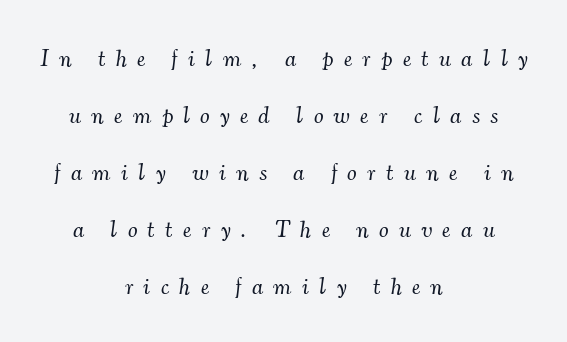
{"italic": "yes", "lean": "right", "slant_degrees": 7, "bold": "no", "underline": "no", "align": "center", "line_spacing": "loose", "line_spacing_ratio": 2.38, "letter_spacing": "wide", "letter_spacing_em": 0.44, "glyph_px": 24}
